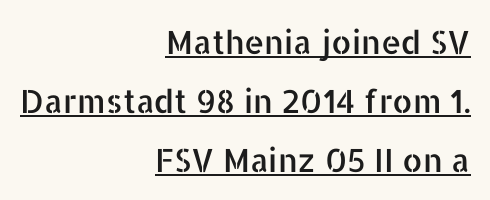
A baseline rule has been typeset under these characters. Serifs: no, the terminals of the letterforms are clean. What stands out about the letter spacing? Nothing — it is the standard amount. Proportional: the letters do not fall into vertical columns. The typesetter chose a ragged-left arrangement here. Every character sits straight up, as roman type does.
